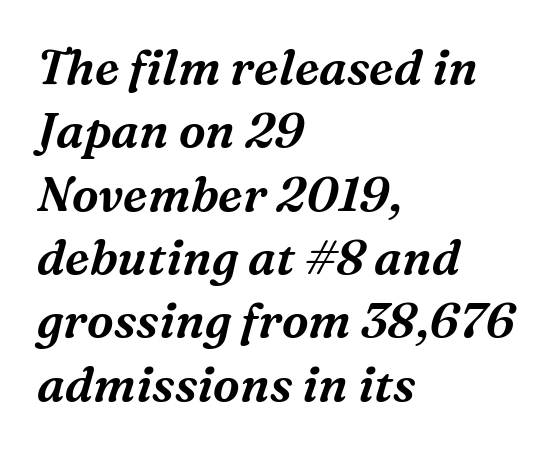
{"serif": "yes", "italic": "yes", "lean": "right", "slant_degrees": 16, "width": "normal", "stroke_contrast": "medium", "x_height": "medium", "monospaced": "no", "underline": "no", "align": "left", "line_spacing": "normal", "line_spacing_ratio": 1.32, "letter_spacing": "normal", "letter_spacing_em": 0.0, "glyph_px": 48}
